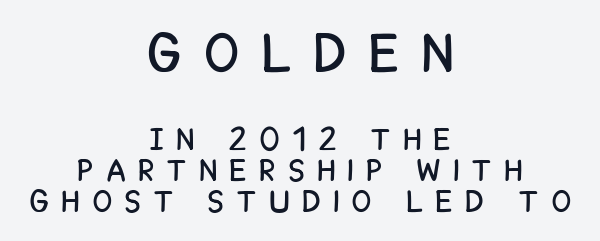
{"serif": "no", "italic": "no", "width": "condensed", "stroke_contrast": "low", "x_height": "large", "monospaced": "no", "underline": "no", "align": "center", "line_spacing": "tight", "line_spacing_ratio": 1.0, "letter_spacing": "wide", "letter_spacing_em": 0.45, "larger_block": "first", "size_ratio": 1.77, "glyph_px": 55}
